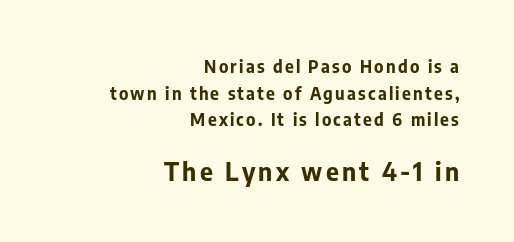
Q: Is the text bold? A: Yes.
Q: Is the text italic (slanted)? A: No, it is upright.
Q: Is the text underlined? A: No.
Q: How is the paragraph aligned? A: Right-aligned.
Q: Is the spacing between lines tight, normal or loose? A: Normal.
Q: Which block of text is set in a larger size, the first (top) or the second (bottom)? A: The second (bottom) one.
